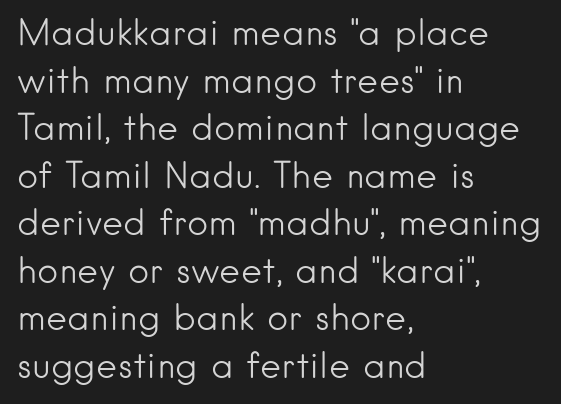
The image shows 36 px light sans-serif type, upright; set left-aligned, normal line spacing (1.32x), normal letter spacing, not underlined; low stroke contrast and a small x-height.
